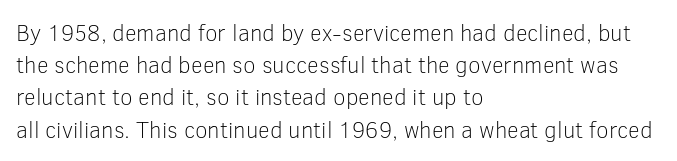
{"italic": "no", "bold": "no", "underline": "no", "align": "left", "line_spacing": "normal", "line_spacing_ratio": 1.4, "letter_spacing": "normal", "letter_spacing_em": 0.0, "glyph_px": 23}
